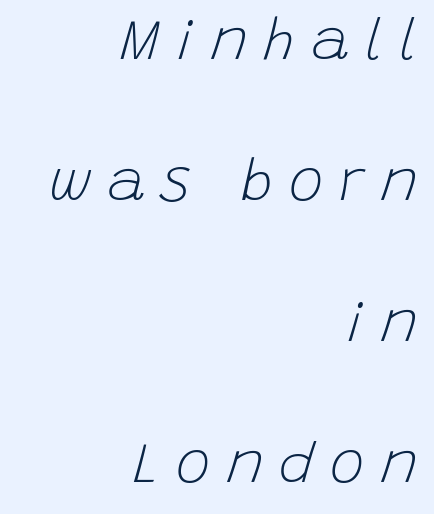
{"italic": "yes", "lean": "right", "slant_degrees": 15, "bold": "no", "weight": "light", "width": "normal", "stroke_contrast": "low", "x_height": "large", "monospaced": "no", "underline": "no", "align": "right", "line_spacing": "loose", "line_spacing_ratio": 2.43, "letter_spacing": "wide", "letter_spacing_em": 0.27, "glyph_px": 58}
